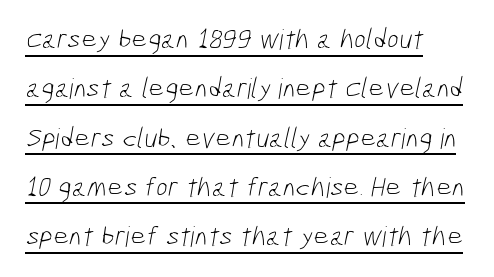
The image shows 28 px light, condensed sans-serif type; set left-aligned, line spacing 1.76x, normal letter spacing, underlined; low stroke contrast and a medium x-height.
